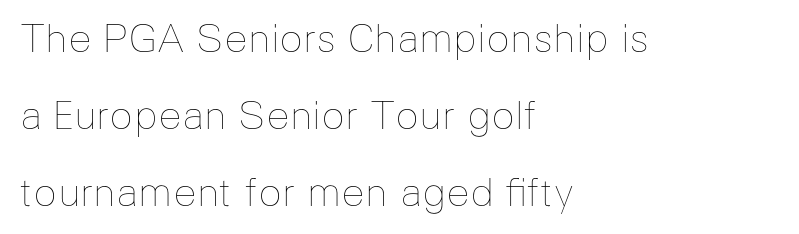
Q: Is the text bold? A: No.
Q: Is the text italic (slanted)? A: No, it is upright.
Q: Is the text underlined? A: No.
Q: How is the paragraph aligned? A: Left-aligned.
Q: Is the spacing between letters normal or unusually wide? A: Normal.
Q: Is the spacing between lines tight, normal or loose? A: Loose.
Q: Width (condensed, normal, or wide)? A: Normal.
Q: Stroke contrast? A: Low.
Q: x-height? A: Medium.
Q: Monospaced? A: No.
